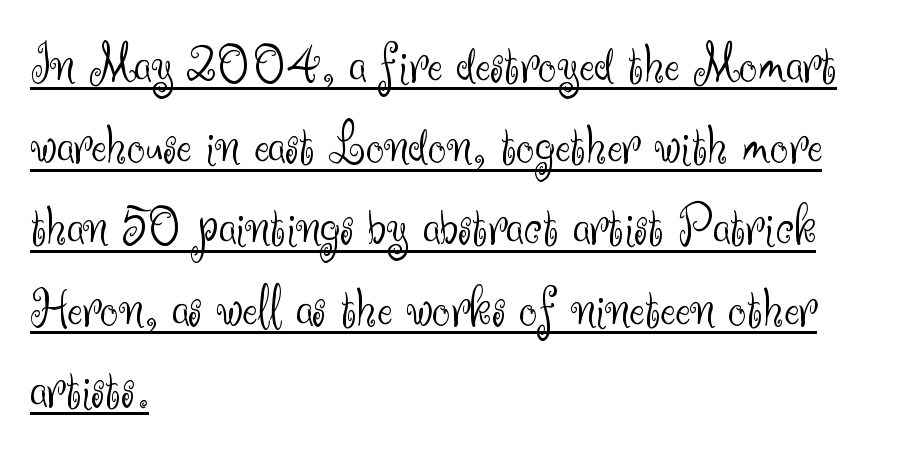
Q: Is the text bold? A: No.
Q: Is the text italic (slanted)? A: No, it is upright.
Q: Is the typeface a serif or a sans-serif typeface? A: Sans-serif.
Q: Is the text underlined? A: Yes.
Q: How is the paragraph aligned? A: Left-aligned.
Q: Is the spacing between letters normal or unusually wide? A: Normal.
Q: Is the spacing between lines tight, normal or loose? A: Normal.
Q: Width (condensed, normal, or wide)? A: Normal.
Q: Stroke contrast? A: Medium.
Q: x-height? A: Small.
Q: Monospaced? A: No.
